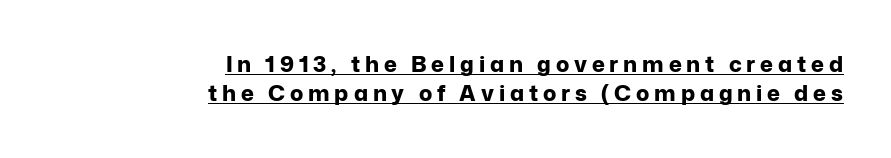
Q: Is the text bold? A: Yes.
Q: Is the text italic (slanted)? A: No, it is upright.
Q: Is the text underlined? A: Yes.
Q: How is the paragraph aligned? A: Right-aligned.
Q: Is the spacing between letters normal or unusually wide? A: Unusually wide.
Q: Is the spacing between lines tight, normal or loose? A: Normal.
